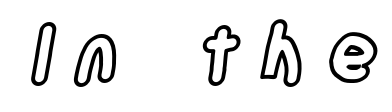
Is this a fixed-width face? No — the glyphs have proportional, varying widths. Beneath every word, the page is bare. This rendering widens character spacing well past its baseline value.
